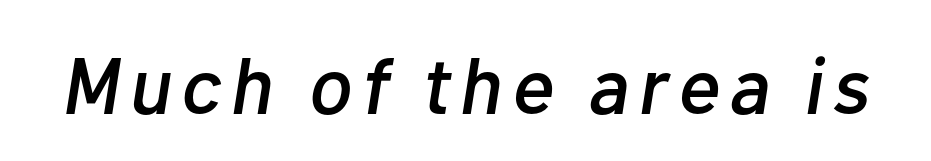
The typography opts for an oblique posture over an upright one. The space directly below the letters is spotless. Looks like regular typesetting: each glyph gets only the width it needs.
